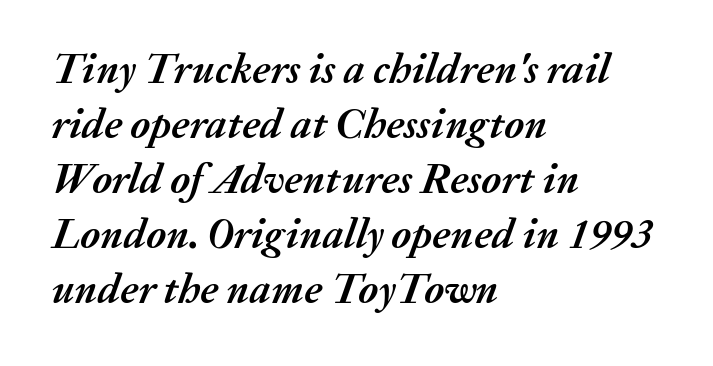
Q: Is the text bold? A: Yes.
Q: Is the text italic (slanted)? A: Yes, it leans right by about 20 degrees.
Q: Is the text underlined? A: No.
Q: How is the paragraph aligned? A: Left-aligned.
Q: Is the spacing between letters normal or unusually wide? A: Normal.
Q: Is the spacing between lines tight, normal or loose? A: Normal.
Q: Width (condensed, normal, or wide)? A: Normal.
Q: Stroke contrast? A: Medium.
Q: x-height? A: Medium.
Q: Monospaced? A: No.
